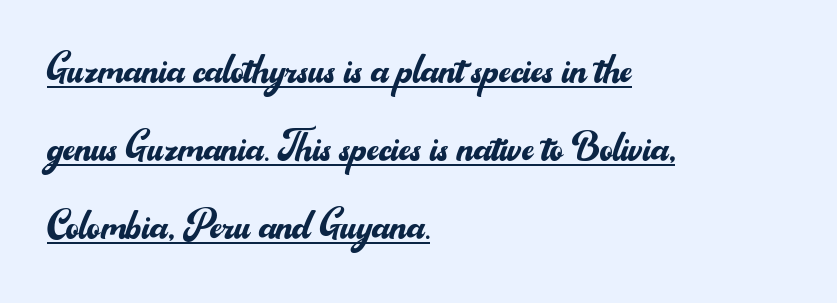
Q: Is the text bold? A: No.
Q: Is the text italic (slanted)? A: Yes.
Q: Is the typeface a serif or a sans-serif typeface? A: Sans-serif.
Q: Is the text underlined? A: Yes.
Q: How is the paragraph aligned? A: Left-aligned.
Q: Is the spacing between letters normal or unusually wide? A: Normal.
Q: Is the spacing between lines tight, normal or loose? A: Normal.
Q: Width (condensed, normal, or wide)? A: Normal.
Q: Stroke contrast? A: Medium.
Q: x-height? A: Small.
Q: Monospaced? A: No.
